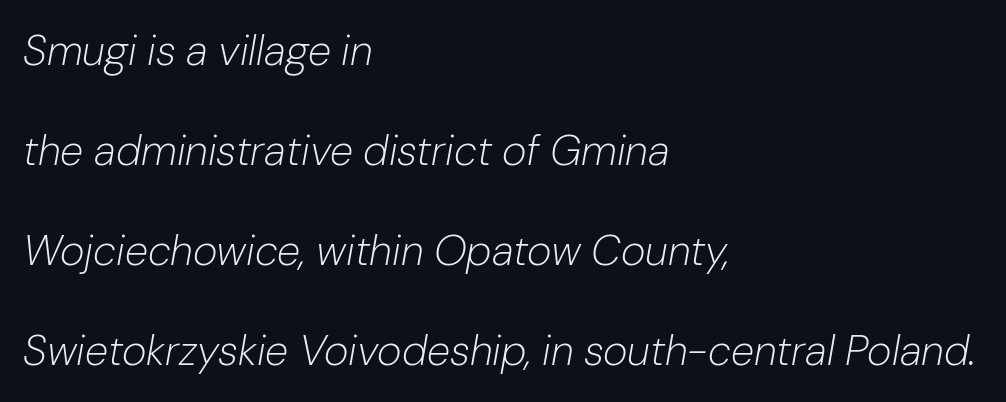
Q: Is the text bold? A: No.
Q: Is the text italic (slanted)? A: Yes, it leans right by about 10 degrees.
Q: Is the text underlined? A: No.
Q: How is the paragraph aligned? A: Left-aligned.
Q: Is the spacing between letters normal or unusually wide? A: Normal.
Q: Is the spacing between lines tight, normal or loose? A: Loose.
Q: Width (condensed, normal, or wide)? A: Normal.
Q: Stroke contrast? A: Low.
Q: x-height? A: Medium.
Q: Monospaced? A: No.
